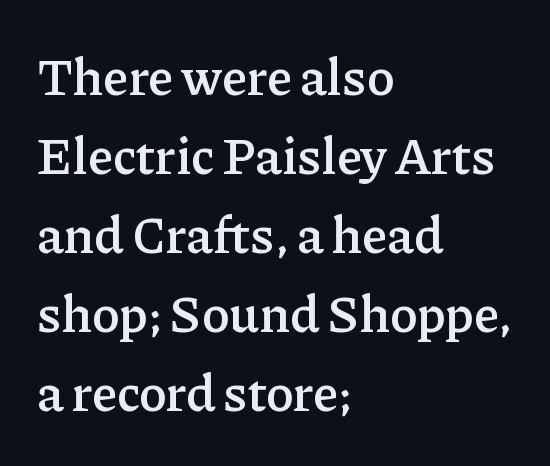
{"serif": "yes", "italic": "no", "bold": "semi", "weight": "semibold", "width": "normal", "stroke_contrast": "low", "x_height": "medium", "monospaced": "no", "underline": "no", "align": "left", "line_spacing": "normal", "line_spacing_ratio": 1.52, "letter_spacing": "normal", "letter_spacing_em": 0.0, "glyph_px": 52}
